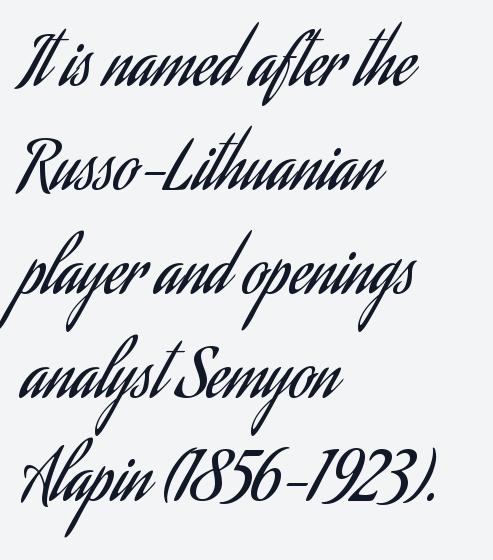
{"serif": "no", "bold": "no", "weight": "regular", "width": "condensed", "stroke_contrast": "low", "x_height": "small", "monospaced": "no", "underline": "no", "align": "left", "line_spacing": "normal", "line_spacing_ratio": 1.55, "letter_spacing": "normal", "letter_spacing_em": 0.0, "glyph_px": 67}
